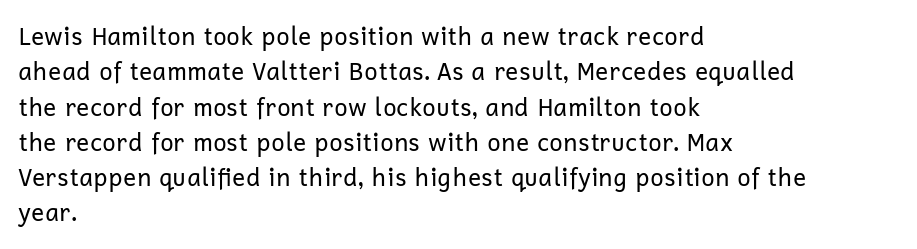
{"italic": "no", "bold": "no", "underline": "no", "align": "left", "line_spacing": "normal", "line_spacing_ratio": 1.47, "letter_spacing": "normal", "letter_spacing_em": 0.0, "glyph_px": 24}
